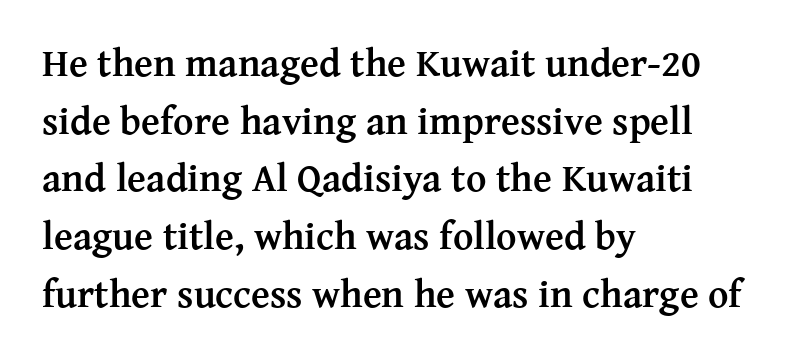
{"serif": "yes", "italic": "no", "bold": "yes", "weight": "semibold", "width": "normal", "stroke_contrast": "medium", "x_height": "medium", "monospaced": "no", "underline": "no", "align": "left", "line_spacing": "normal", "line_spacing_ratio": 1.48, "letter_spacing": "normal", "letter_spacing_em": 0.0, "glyph_px": 39}
